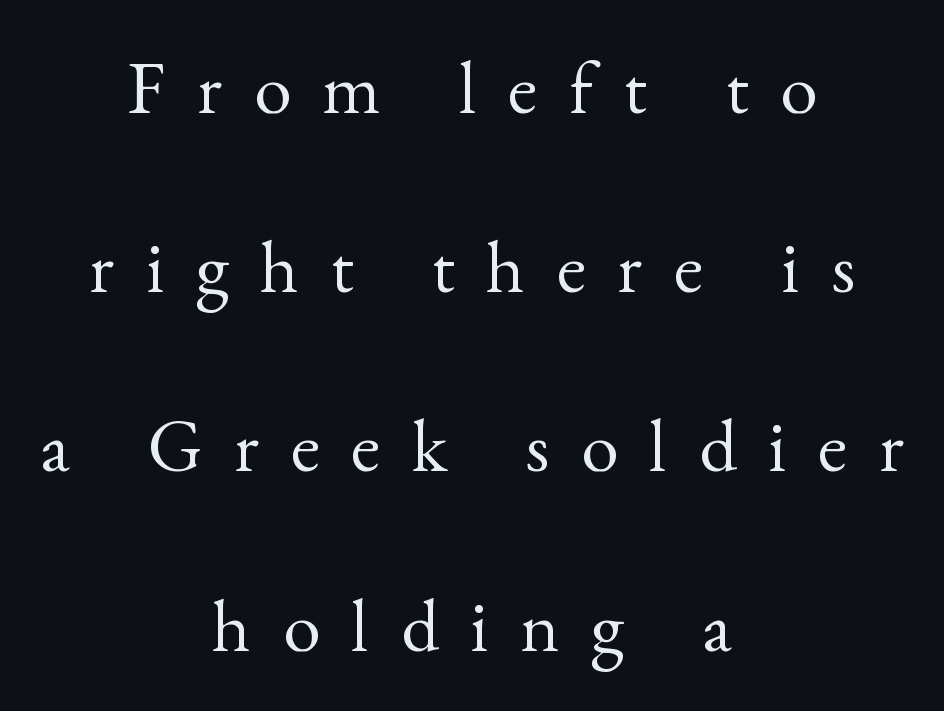
The image shows 75 px regular-weight serif type, upright; set centered, loose line spacing (2.39x), unusually wide letter spacing (+0.42 em), not underlined; a small x-height.
